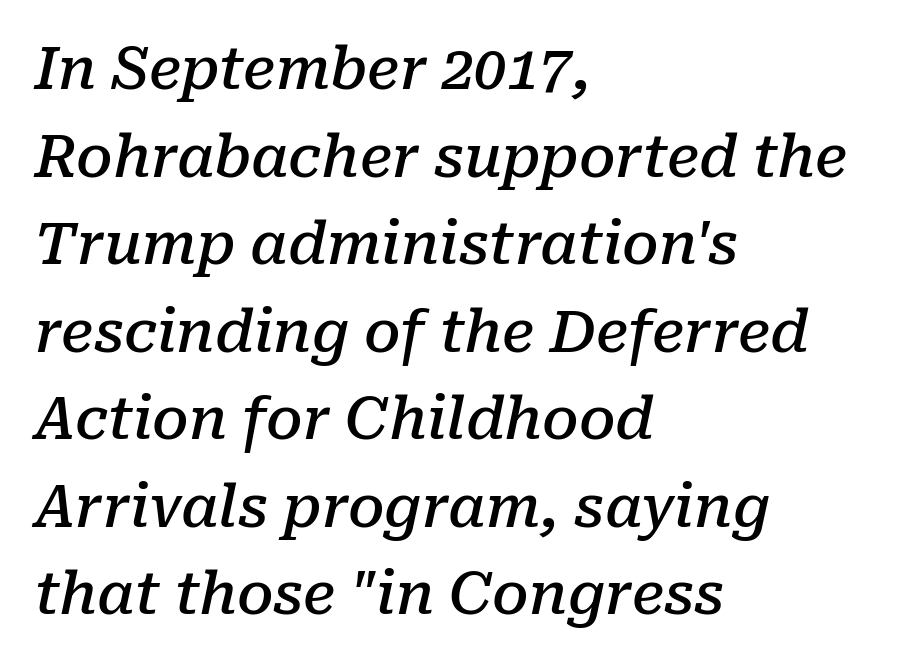
Q: Is the text bold? A: Semi-bold.
Q: Is the text italic (slanted)? A: Yes, it leans right by about 10 degrees.
Q: Is the typeface a serif or a sans-serif typeface? A: Serif.
Q: Is the text underlined? A: No.
Q: How is the paragraph aligned? A: Left-aligned.
Q: Is the spacing between letters normal or unusually wide? A: Normal.
Q: Is the spacing between lines tight, normal or loose? A: Normal.
Q: Width (condensed, normal, or wide)? A: Normal.
Q: Stroke contrast? A: Low.
Q: x-height? A: Medium.
Q: Monospaced? A: No.
